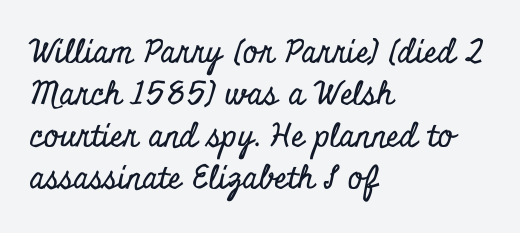
Q: Is the text italic (slanted)? A: Yes.
Q: Is the typeface a serif or a sans-serif typeface? A: Serif.
Q: Is the text underlined? A: No.
Q: How is the paragraph aligned? A: Left-aligned.
Q: Is the spacing between letters normal or unusually wide? A: Normal.
Q: Is the spacing between lines tight, normal or loose? A: Normal.
Q: Width (condensed, normal, or wide)? A: Condensed.
Q: Stroke contrast? A: Low.
Q: x-height? A: Small.
Q: Monospaced? A: No.
